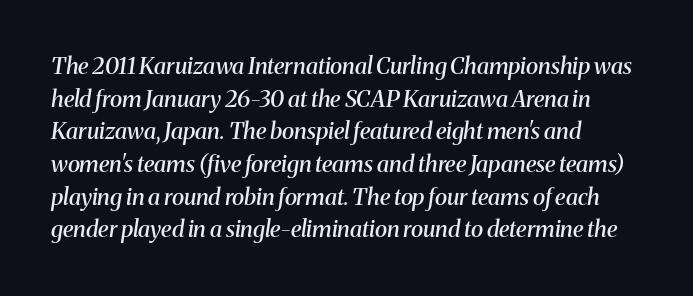
{"italic": "yes", "lean": "right", "slant_degrees": 8, "bold": "semi", "underline": "no", "align": "left", "line_spacing": "normal", "line_spacing_ratio": 1.42, "letter_spacing": "normal", "letter_spacing_em": 0.0, "glyph_px": 23}
